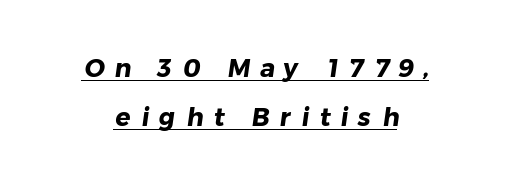
{"bold": "yes", "underline": "yes", "line_spacing": "loose", "line_spacing_ratio": 1.95, "letter_spacing": "wide", "letter_spacing_em": 0.42, "glyph_px": 25}
